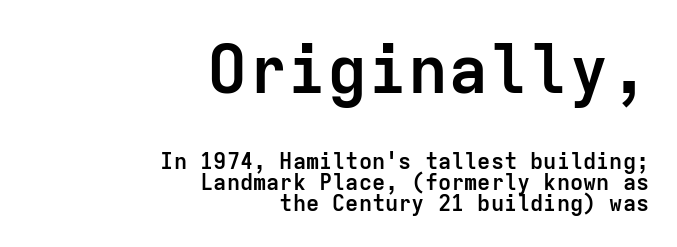
The image shows 67 px semibold sans-serif type, upright, monospaced; set right-aligned, tight line spacing (0.97x), normal letter spacing, not underlined; the first (top) block is 3.05x larger; low stroke contrast and a medium x-height.
